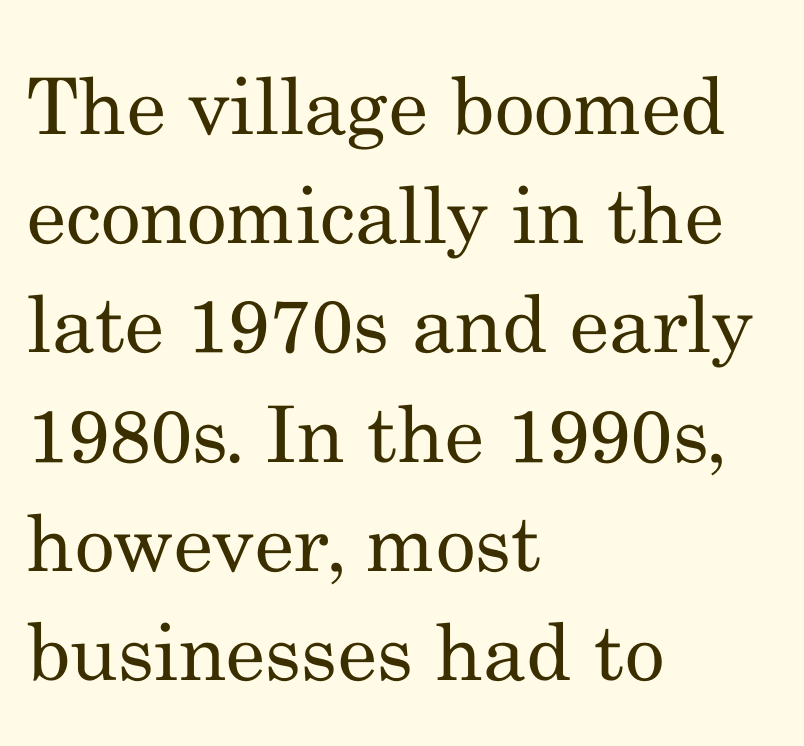
Q: Is the text bold? A: No.
Q: Is the text italic (slanted)? A: No, it is upright.
Q: Is the typeface a serif or a sans-serif typeface? A: Serif.
Q: Is the text underlined? A: No.
Q: How is the paragraph aligned? A: Left-aligned.
Q: Is the spacing between letters normal or unusually wide? A: Normal.
Q: Is the spacing between lines tight, normal or loose? A: Normal.
Q: Width (condensed, normal, or wide)? A: Normal.
Q: Stroke contrast? A: Medium.
Q: x-height? A: Small.
Q: Monospaced? A: No.
